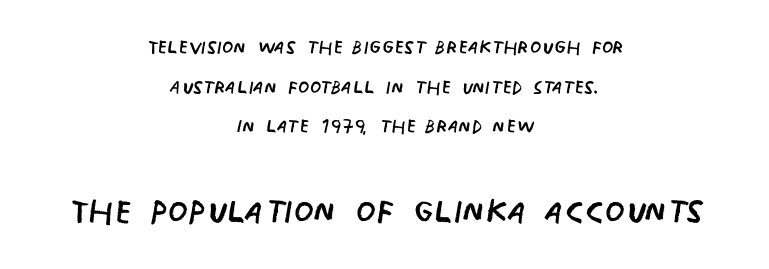
{"serif": "no", "bold": "no", "weight": "regular", "width": "condensed", "stroke_contrast": "low", "x_height": "large", "monospaced": "no", "underline": "no", "align": "center", "line_spacing": "normal", "line_spacing_ratio": 1.52, "letter_spacing": "normal", "letter_spacing_em": 0.0, "larger_block": "second", "size_ratio": 1.77, "glyph_px": 46}
